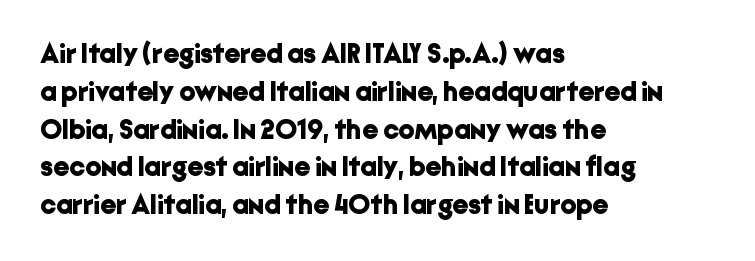
The image shows 28 px bold sans-serif type, upright; set left-aligned, normal line spacing (1.35x), normal letter spacing, not underlined; low stroke contrast and a medium x-height.
